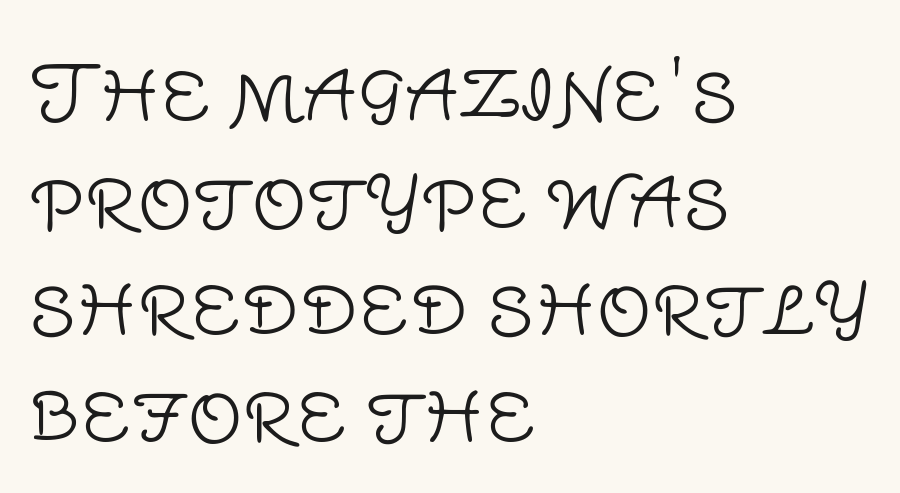
{"serif": "no", "bold": "no", "weight": "light", "width": "normal", "stroke_contrast": "low", "x_height": "large", "monospaced": "no", "underline": "no", "align": "left", "line_spacing": "normal", "line_spacing_ratio": 1.39, "letter_spacing": "normal", "letter_spacing_em": 0.0, "glyph_px": 77}
